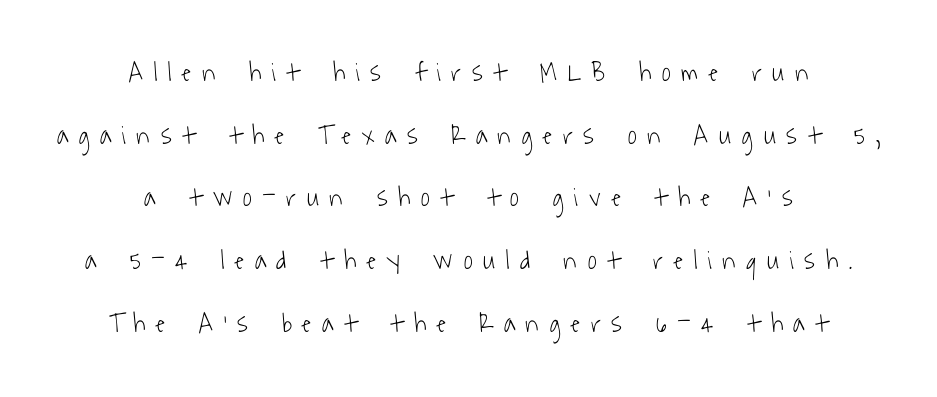
The image shows 27 px text type; set centered, loose line spacing (2.32x), unusually wide letter spacing (+0.4 em), not underlined.
